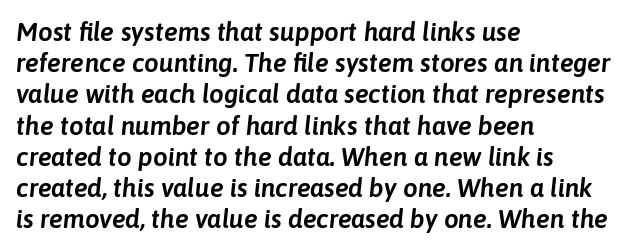
Q: Is the text italic (slanted)? A: Yes, it leans right by about 6 degrees.
Q: Is the text underlined? A: No.
Q: How is the paragraph aligned? A: Left-aligned.
Q: Is the spacing between letters normal or unusually wide? A: Normal.
